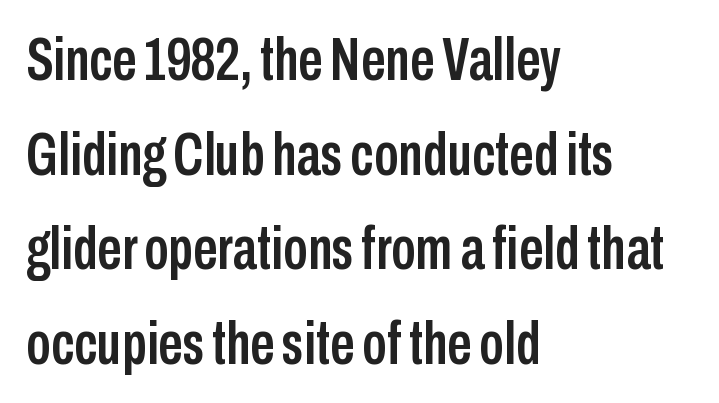
Q: Is the text italic (slanted)? A: No, it is upright.
Q: Is the typeface a serif or a sans-serif typeface? A: Sans-serif.
Q: Is the text underlined? A: No.
Q: How is the paragraph aligned? A: Left-aligned.
Q: Is the spacing between letters normal or unusually wide? A: Normal.
Q: Is the spacing between lines tight, normal or loose? A: Normal.
Q: Width (condensed, normal, or wide)? A: Condensed.
Q: Stroke contrast? A: Low.
Q: x-height? A: Medium.
Q: Monospaced? A: No.
